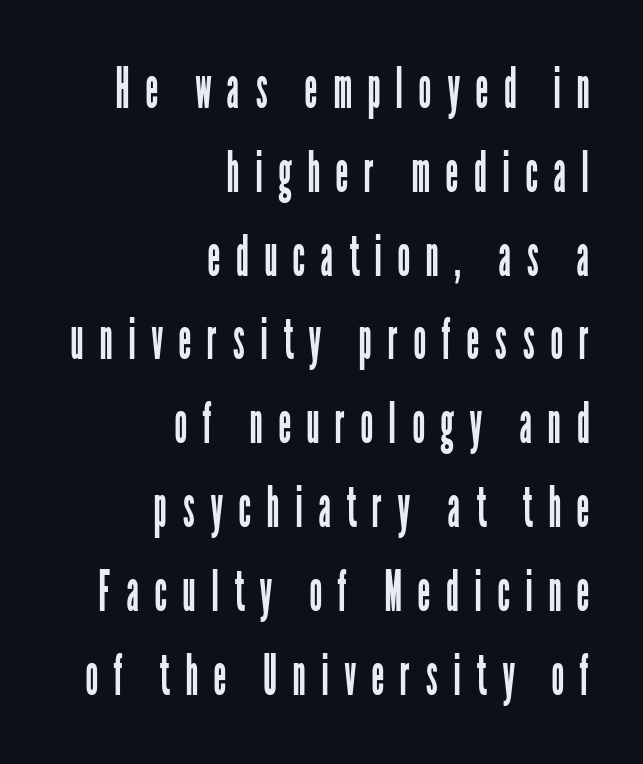
{"serif": "no", "italic": "no", "bold": "no", "weight": "regular", "width": "condensed", "stroke_contrast": "low", "x_height": "medium", "monospaced": "no", "underline": "no", "align": "right", "line_spacing": "normal", "line_spacing_ratio": 1.47, "letter_spacing": "wide", "letter_spacing_em": 0.27, "glyph_px": 57}
